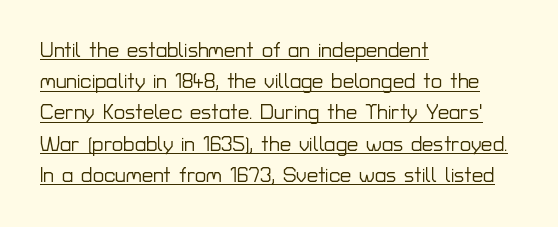
Q: Is the text italic (slanted)? A: No, it is upright.
Q: Is the text underlined? A: Yes.
Q: How is the paragraph aligned? A: Left-aligned.
Q: Is the spacing between letters normal or unusually wide? A: Normal.
Q: Is the spacing between lines tight, normal or loose? A: Normal.
